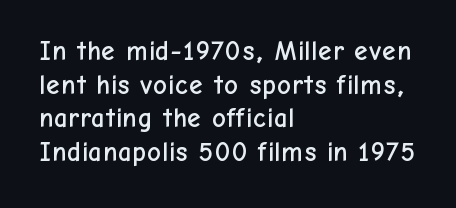
Q: Is the text italic (slanted)? A: No, it is upright.
Q: Is the text underlined? A: No.
Q: How is the paragraph aligned? A: Left-aligned.
Q: Is the spacing between letters normal or unusually wide? A: Normal.
Q: Is the spacing between lines tight, normal or loose? A: Normal.
